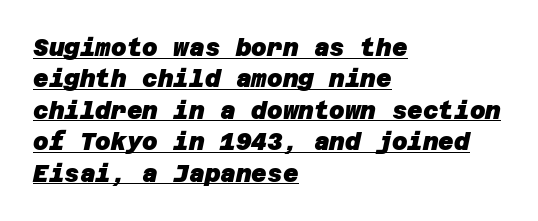
{"bold": "yes", "underline": "yes", "align": "left", "line_spacing": "normal", "line_spacing_ratio": 1.31, "letter_spacing": "normal", "letter_spacing_em": 0.0, "glyph_px": 24}
